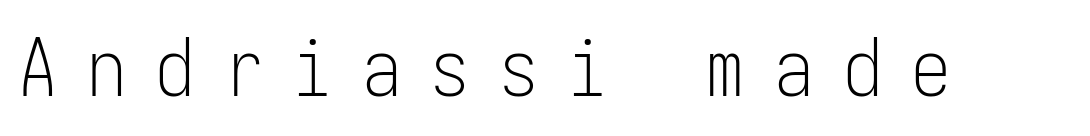
The image shows 79 px light, condensed sans-serif type, upright; set unusually wide letter spacing (+0.37 em), not underlined; low stroke contrast and a medium x-height.
